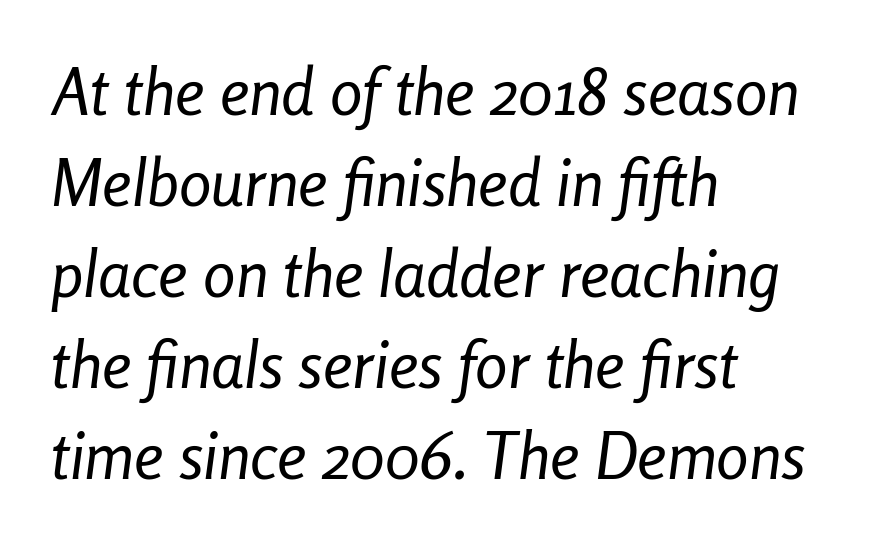
{"italic": "yes", "lean": "right", "slant_degrees": 8, "bold": "no", "weight": "regular", "width": "condensed", "stroke_contrast": "low", "x_height": "medium", "monospaced": "no", "underline": "no", "align": "left", "line_spacing": "normal", "line_spacing_ratio": 1.4, "letter_spacing": "normal", "letter_spacing_em": 0.0, "glyph_px": 65}
